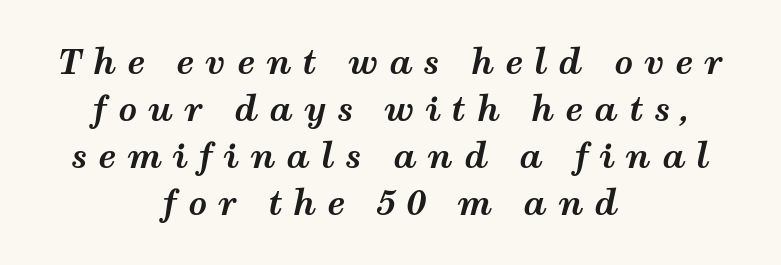
{"italic": "yes", "lean": "right", "slant_degrees": 12, "bold": "yes", "weight": "bold", "width": "wide", "stroke_contrast": "medium", "x_height": "medium", "monospaced": "no", "underline": "no", "align": "center", "line_spacing": "normal", "line_spacing_ratio": 1.42, "letter_spacing": "wide", "letter_spacing_em": 0.33, "glyph_px": 33}
